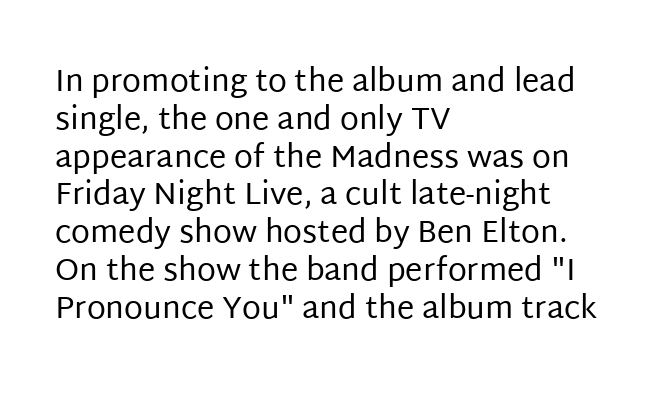
Q: Is the text bold? A: No.
Q: Is the text italic (slanted)? A: No, it is upright.
Q: Is the typeface a serif or a sans-serif typeface? A: Sans-serif.
Q: Is the text underlined? A: No.
Q: How is the paragraph aligned? A: Left-aligned.
Q: Is the spacing between letters normal or unusually wide? A: Normal.
Q: Width (condensed, normal, or wide)? A: Normal.
Q: Stroke contrast? A: Low.
Q: x-height? A: Large.
Q: Monospaced? A: No.
